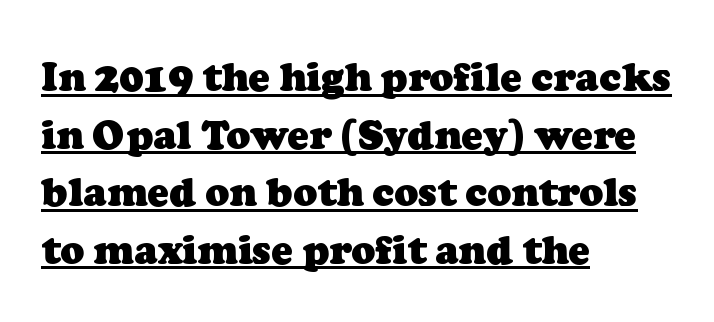
{"serif": "yes", "bold": "yes", "weight": "heavy", "width": "normal", "stroke_contrast": "low", "x_height": "medium", "monospaced": "no", "underline": "yes", "align": "left", "line_spacing": "normal", "line_spacing_ratio": 1.44, "letter_spacing": "normal", "letter_spacing_em": 0.0, "glyph_px": 40}
